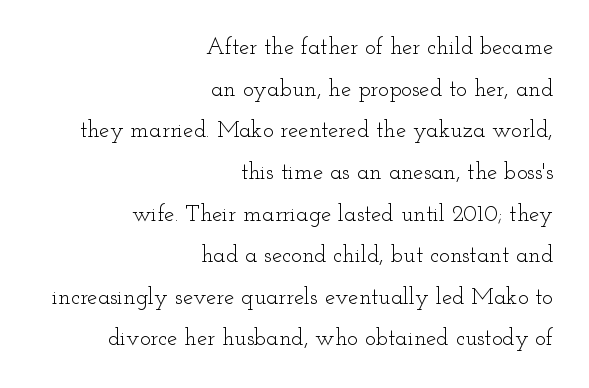
Q: Is the text bold? A: No.
Q: Is the text italic (slanted)? A: No, it is upright.
Q: Is the text underlined? A: No.
Q: How is the paragraph aligned? A: Right-aligned.
Q: Is the spacing between letters normal or unusually wide? A: Normal.
